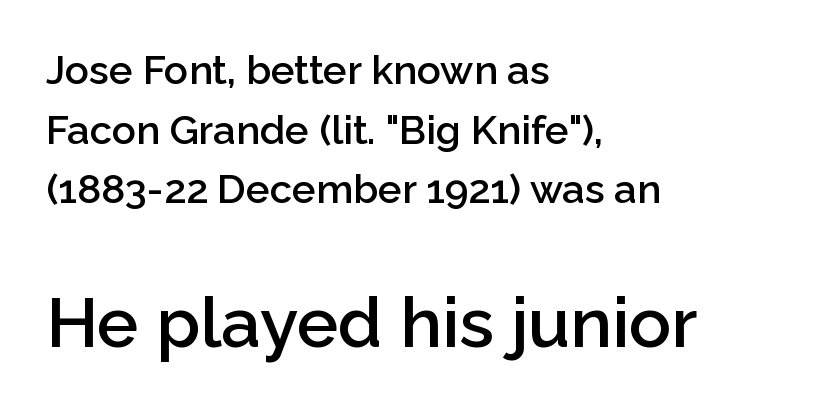
Is the letter spacing exaggerated? No — it looks like the ordinary default. The face used here is a semibold: visibly heavier than regular, lighter than bold. Proportional: the letters do not fall into vertical columns. Rows of type keep a routine distance in the vertical direction. Underline: absent.
